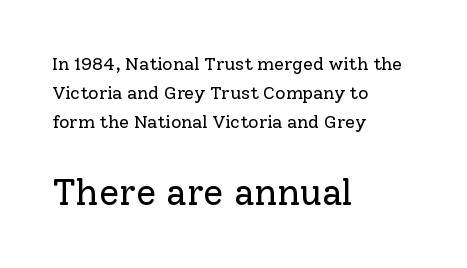
{"serif": "yes", "italic": "no", "bold": "no", "weight": "regular", "width": "normal", "stroke_contrast": "low", "x_height": "medium", "monospaced": "no", "underline": "no", "align": "left", "line_spacing": "normal", "line_spacing_ratio": 1.62, "letter_spacing": "normal", "letter_spacing_em": 0.0, "larger_block": "second", "size_ratio": 2.06, "glyph_px": 37}
